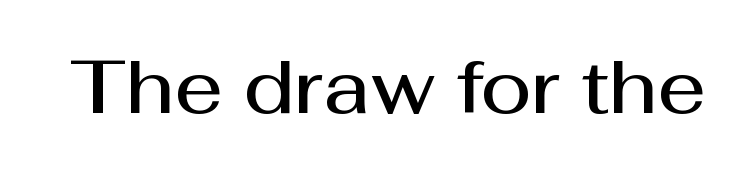
Stroke terminals: plain, sans-serif. Quick note: underline off. Weight check: semibold — heavier than regular, not quite bold. Each letter keeps its own natural width here, so spacing adapts to shape. You could call the tracking neutral — neither tight nor loose.
